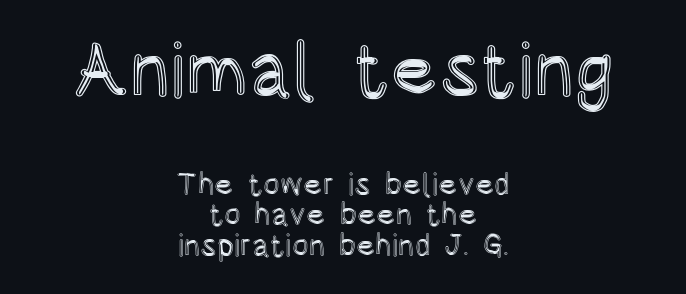
Designer's note — italics off, roman on. The typesetter chose a symmetrical, centered arrangement here. The more generous point size was reserved for the upper chunk. The rendering uses a small line-height, squeezing the rows. The rendering uses natural spacing where letterforms have individual widths.
